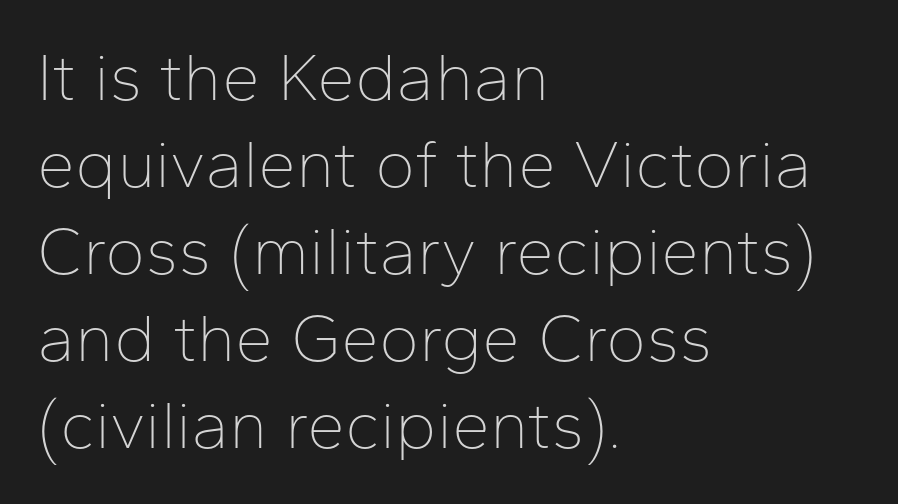
The image shows 68 px thin sans-serif type, upright; set left-aligned, normal line spacing (1.28x), normal letter spacing, not underlined; low stroke contrast and a medium x-height.
